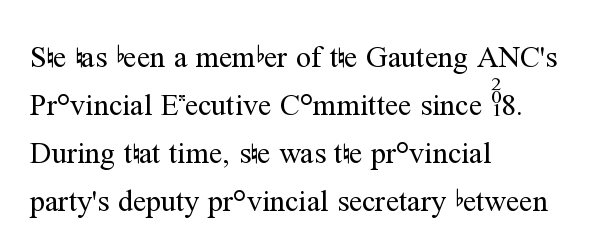
The passage shown is typeset with a serif family. Do the characters align in a grid? No, the font is proportional. Each line starts at the same left margin while the right side varies. If you drew a line through each stem, it would be perfectly vertical. Nothing unusual about the tracking: characters are spaced as the font intends. The baseline area is clear.
